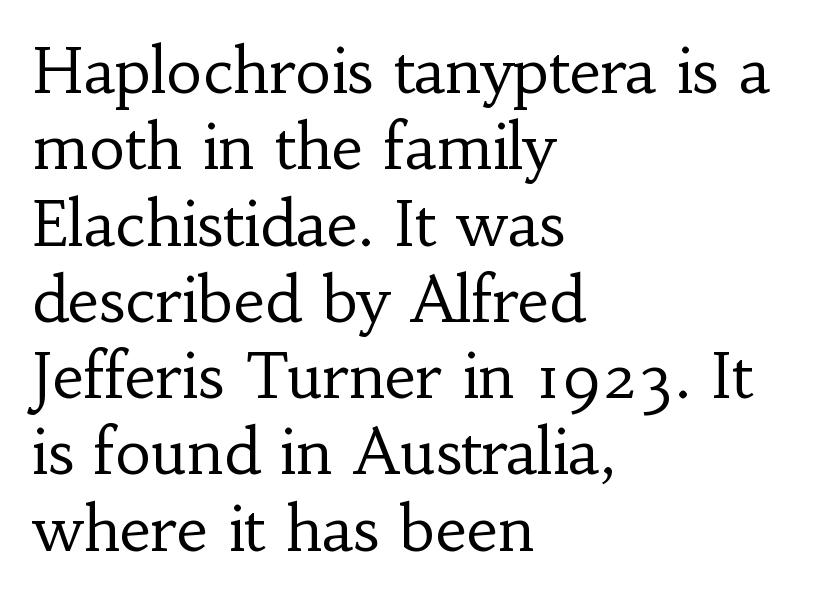
Q: Is the text bold? A: No.
Q: Is the text italic (slanted)? A: No, it is upright.
Q: Is the typeface a serif or a sans-serif typeface? A: Serif.
Q: Is the text underlined? A: No.
Q: How is the paragraph aligned? A: Left-aligned.
Q: Is the spacing between letters normal or unusually wide? A: Normal.
Q: Width (condensed, normal, or wide)? A: Normal.
Q: Stroke contrast? A: Low.
Q: x-height? A: Small.
Q: Monospaced? A: No.
